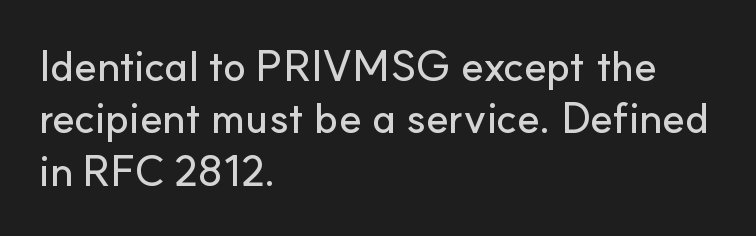
Q: Is the text italic (slanted)? A: No, it is upright.
Q: Is the typeface a serif or a sans-serif typeface? A: Sans-serif.
Q: Is the text underlined? A: No.
Q: How is the paragraph aligned? A: Left-aligned.
Q: Is the spacing between letters normal or unusually wide? A: Normal.
Q: Is the spacing between lines tight, normal or loose? A: Normal.
Q: Width (condensed, normal, or wide)? A: Normal.
Q: Stroke contrast? A: Low.
Q: x-height? A: Small.
Q: Monospaced? A: No.
